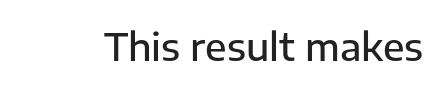
The image shows 38 px semibold sans-serif type, upright; set normal letter spacing, not underlined; low stroke contrast and a medium x-height.
